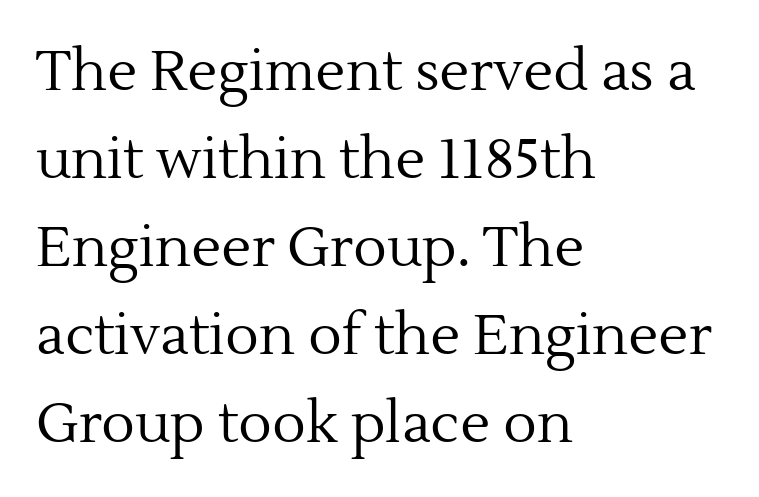
{"serif": "yes", "italic": "no", "bold": "no", "weight": "regular", "width": "normal", "x_height": "medium", "monospaced": "no", "underline": "no", "align": "left", "line_spacing": "normal", "line_spacing_ratio": 1.57, "letter_spacing": "normal", "letter_spacing_em": 0.0, "glyph_px": 56}
